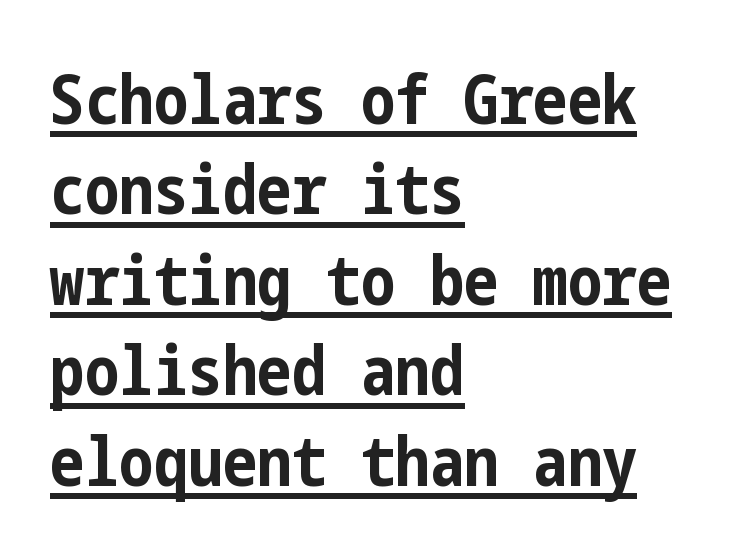
{"serif": "no", "italic": "no", "bold": "yes", "weight": "bold", "width": "condensed", "stroke_contrast": "low", "x_height": "medium", "underline": "yes", "align": "left", "line_spacing": "normal", "line_spacing_ratio": 1.31, "letter_spacing": "normal", "letter_spacing_em": 0.0, "glyph_px": 69}
